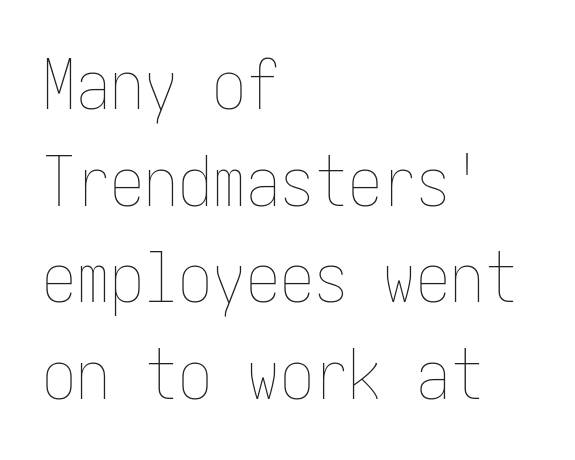
{"italic": "no", "bold": "no", "weight": "thin", "width": "condensed", "stroke_contrast": "low", "x_height": "medium", "underline": "no", "align": "left", "line_spacing": "normal", "line_spacing_ratio": 1.42, "letter_spacing": "normal", "letter_spacing_em": 0.0, "glyph_px": 68}
